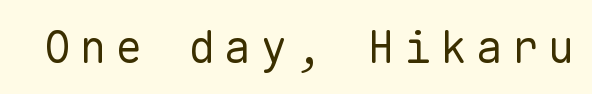
The lettering holds an erect, upright posture throughout. The font family rendered here belongs to the sans-serif group. Is this a fixed-width face? Yes — each glyph sits in an identical cell. These lines have a slow, spaced-out rhythm from letter to letter. Plain, unruled lines of type.
